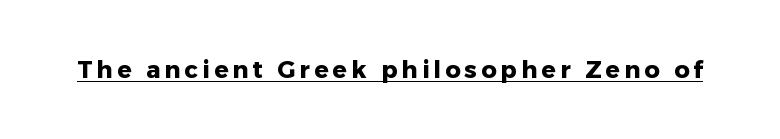
The image shows 24 px bold type, upright; set underlined.
